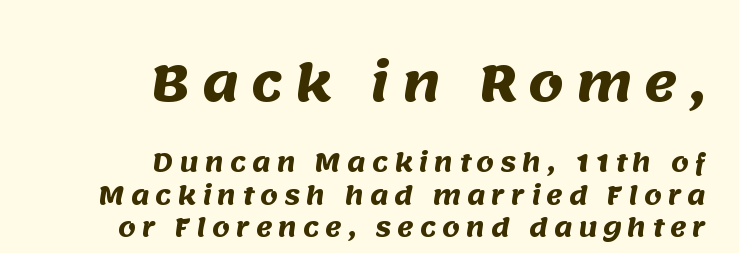
Q: Is the text bold? A: Yes.
Q: Is the typeface a serif or a sans-serif typeface? A: Sans-serif.
Q: Is the text underlined? A: No.
Q: How is the paragraph aligned? A: Right-aligned.
Q: Is the spacing between letters normal or unusually wide? A: Unusually wide.
Q: Is the spacing between lines tight, normal or loose? A: Normal.
Q: Which block of text is set in a larger size, the first (top) or the second (bottom)? A: The first (top) one.
Q: Width (condensed, normal, or wide)? A: Normal.
Q: Stroke contrast? A: Medium.
Q: x-height? A: Large.
Q: Monospaced? A: No.
